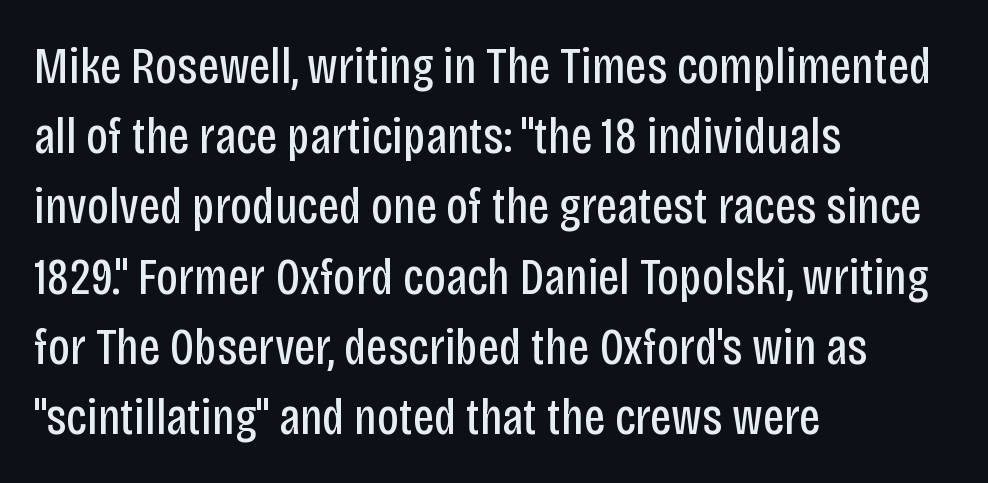
The image shows 52 px regular-weight, condensed sans-serif type, upright; set left-aligned, normal line spacing (1.35x), normal letter spacing, not underlined; low stroke contrast and a large x-height.
